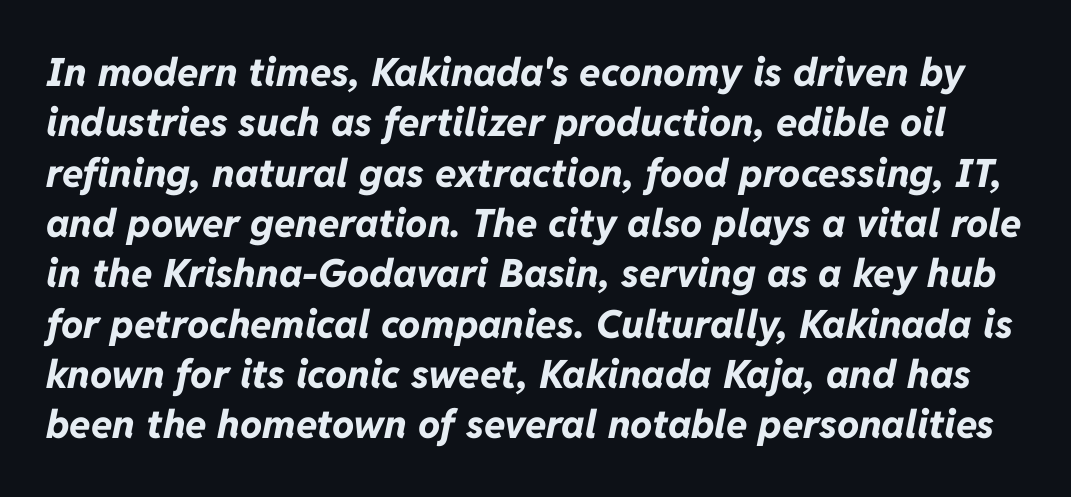
Q: Is the text bold? A: Yes.
Q: Is the text italic (slanted)? A: Yes, it leans right by about 11 degrees.
Q: Is the text underlined? A: No.
Q: Is the spacing between letters normal or unusually wide? A: Normal.
Q: Is the spacing between lines tight, normal or loose? A: Normal.
Q: Width (condensed, normal, or wide)? A: Normal.
Q: Stroke contrast? A: Low.
Q: x-height? A: Medium.
Q: Monospaced? A: No.
